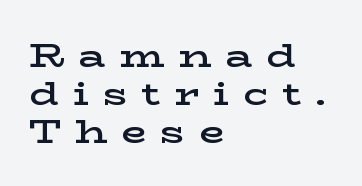
The image shows 33 px semibold, wide serif type, upright; set left-aligned, tight line spacing (1.15x), unusually wide letter spacing (+0.42 em), not underlined; low stroke contrast and a medium x-height.
